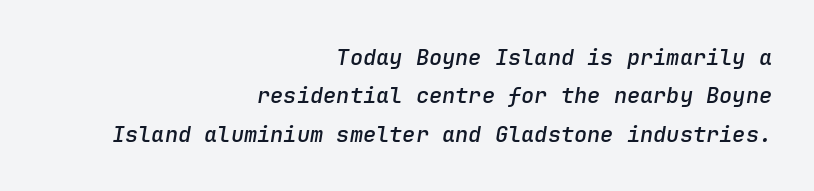
The image shows 22 px text type, italic (leaning right); set right-aligned, line spacing 1.74x, normal letter spacing, not underlined.
